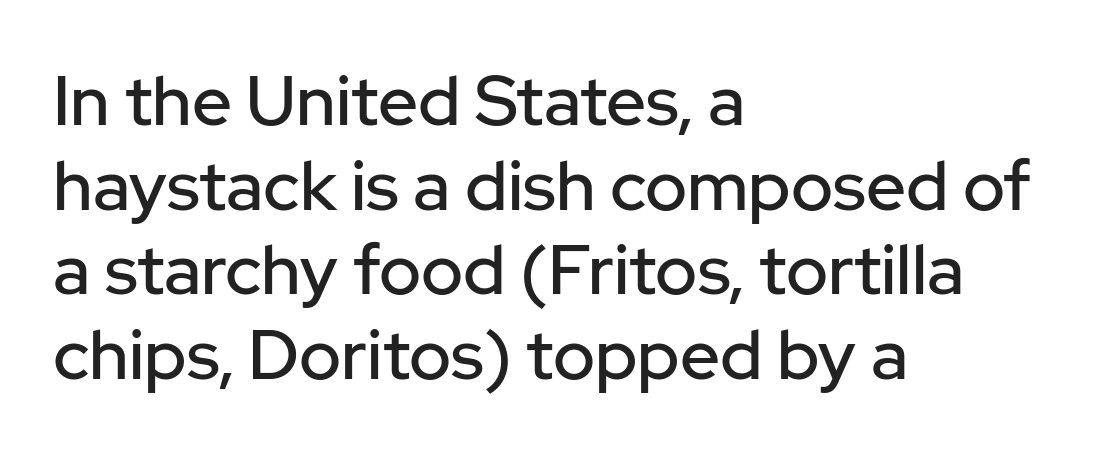
Line starts are locked; line ends wander. Upright lettering throughout. Underlining? Definitely not there. Character widths vary here, with narrow letters taking less room than wide ones. Compared with typical body copy, the letter spacing here is the same. Typographically, this falls in the sans-serif category.
